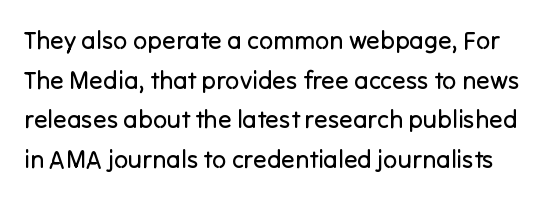
Q: Is the text bold? A: No.
Q: Is the text italic (slanted)? A: No, it is upright.
Q: Is the text underlined? A: No.
Q: Is the spacing between letters normal or unusually wide? A: Normal.
Q: Is the spacing between lines tight, normal or loose? A: Normal.
